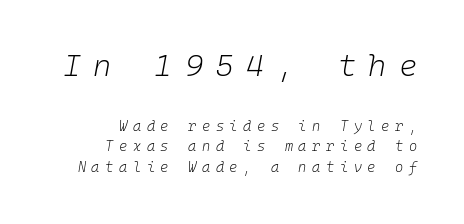
A clean baseline with only descenders dipping below it. Vertically, the passage feels balanced, rows spaced as you'd expect. Look at the tracking — it's clearly loosened, letters drifting apart. The text block is weighted toward the right margin, trailing off unevenly leftward. Every character here occupies the same horizontal width, giving the sample a typewriter-like rhythm. The strokes carry an ordinary text weight at most.
